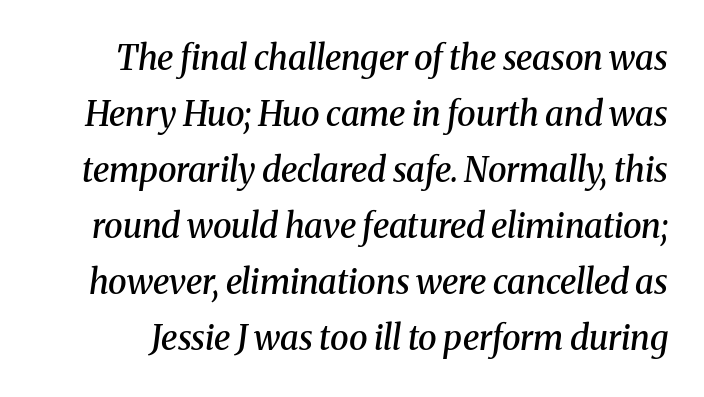
{"serif": "yes", "italic": "yes", "lean": "right", "slant_degrees": 8, "bold": "semi", "weight": "semibold", "width": "normal", "stroke_contrast": "medium", "x_height": "medium", "monospaced": "no", "underline": "no", "line_spacing": "normal", "line_spacing_ratio": 1.65, "letter_spacing": "normal", "letter_spacing_em": 0.0, "glyph_px": 34}
